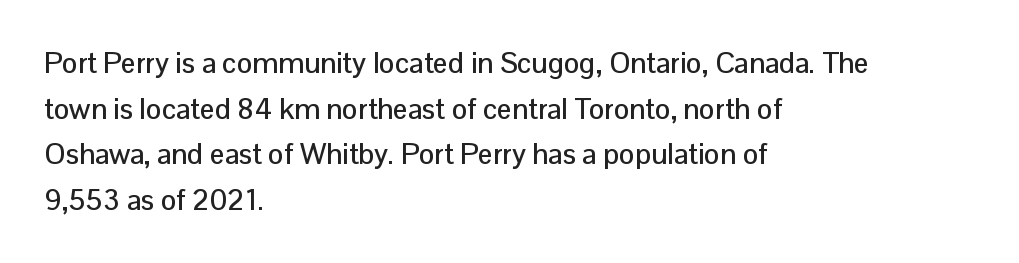
This sample keeps an unexceptional amount of space between lines. Posture: vertical. Looks like regular typesetting: each glyph gets only the width it needs. Descenders are the only things crossing below the line.
